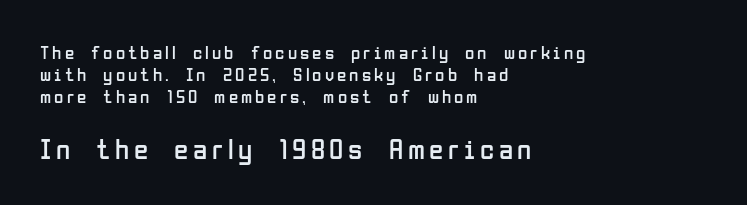
This is the regular roman posture of the typeface. The cut favours lightness, reaching ordinary text weight at its darkest. Is the lower block the larger one? Yes — the lower block carries the bigger type. Horizontally, the lines are justified to the leading edge only. You could not count columns in this text — the font is proportionally spaced. Each row of text sits above clean, open space.
